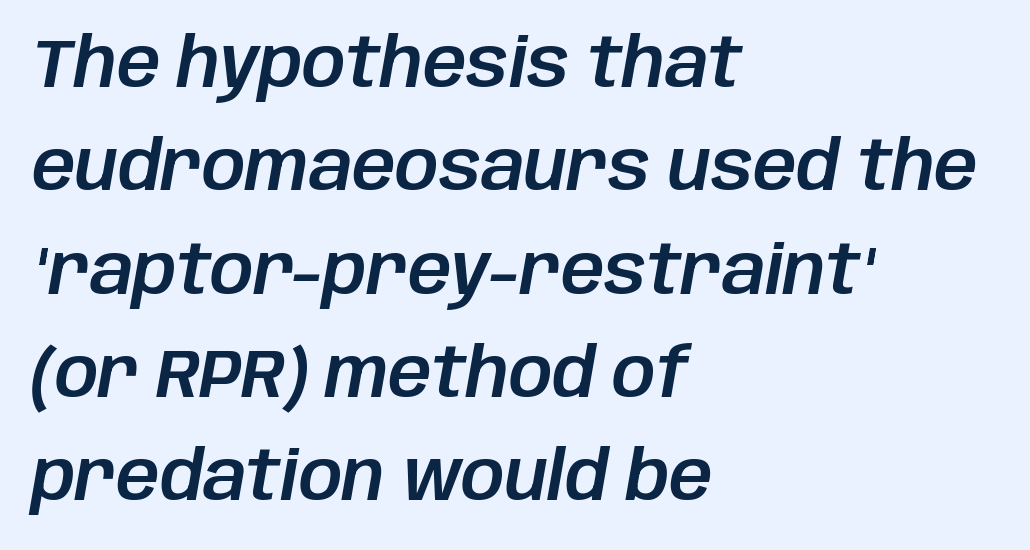
{"italic": "yes", "lean": "right", "slant_degrees": 10, "width": "normal", "stroke_contrast": "low", "x_height": "large", "monospaced": "no", "underline": "no", "align": "left", "line_spacing": "normal", "line_spacing_ratio": 1.52, "letter_spacing": "normal", "letter_spacing_em": 0.0, "glyph_px": 68}
